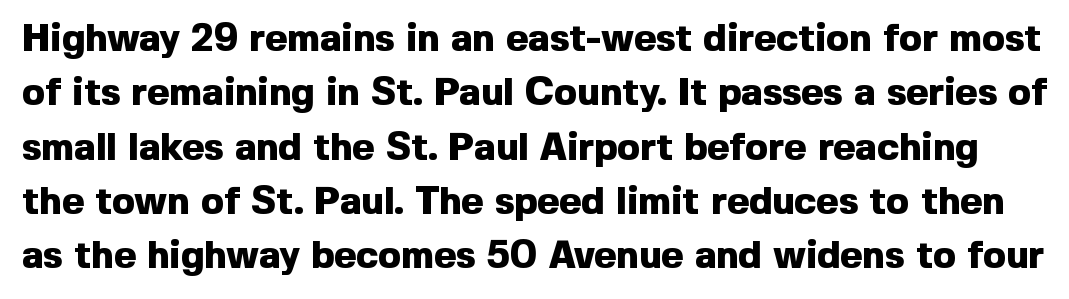
Glyph-to-glyph distance matches everyday printed text. The glyphs have the mass of a bold cut. Compared with typical paragraphs, the rows here are spaced about the same. Honestly, there is no underline to notice here at all. These lines are composed in type without serifs. Posture: upright roman.
